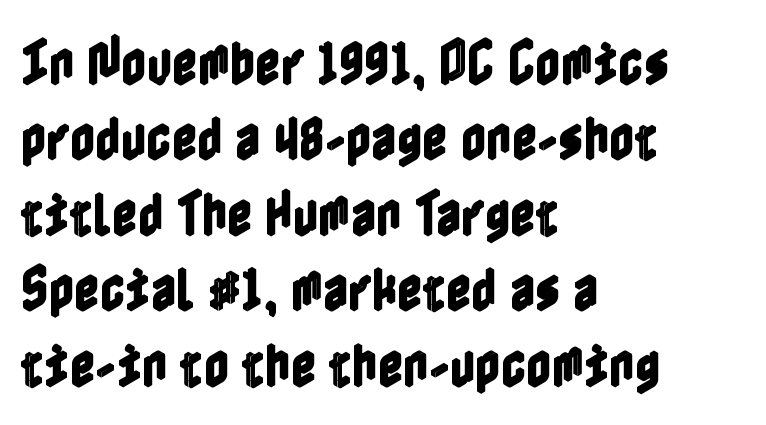
{"italic": "no", "width": "condensed", "x_height": "medium", "underline": "no", "align": "left", "line_spacing": "normal", "line_spacing_ratio": 1.54, "letter_spacing": "normal", "letter_spacing_em": 0.0, "glyph_px": 49}
